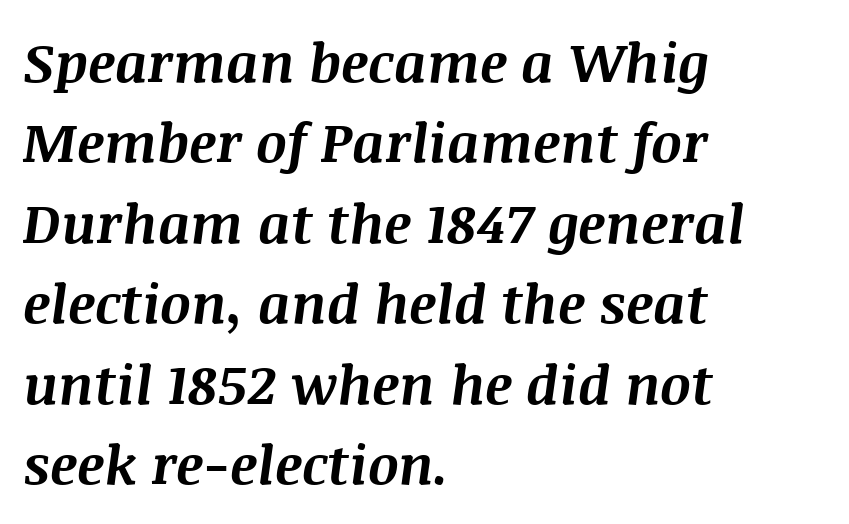
Q: Is the text bold? A: Yes.
Q: Is the text italic (slanted)? A: Yes, it leans right by about 8 degrees.
Q: Is the text underlined? A: No.
Q: How is the paragraph aligned? A: Left-aligned.
Q: Is the spacing between letters normal or unusually wide? A: Normal.
Q: Is the spacing between lines tight, normal or loose? A: Normal.
Q: Width (condensed, normal, or wide)? A: Normal.
Q: Stroke contrast? A: Medium.
Q: x-height? A: Large.
Q: Monospaced? A: No.
